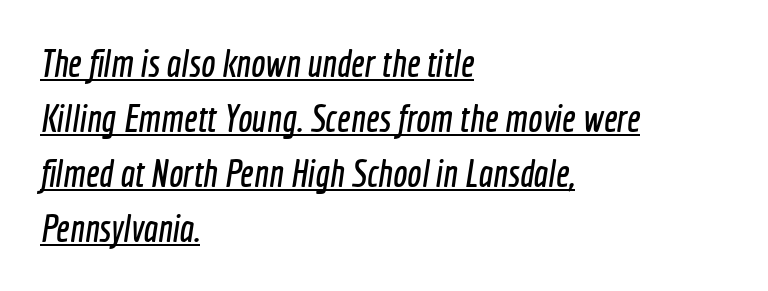
{"serif": "no", "width": "condensed", "x_height": "medium", "monospaced": "no", "underline": "yes", "align": "left", "line_spacing": "normal", "line_spacing_ratio": 1.45, "letter_spacing": "normal", "letter_spacing_em": 0.0, "glyph_px": 38}
